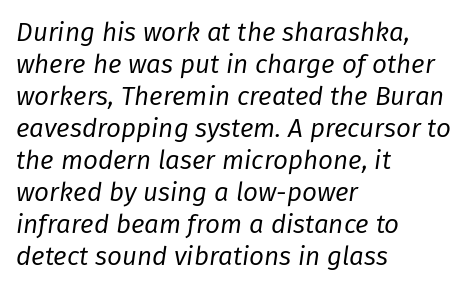
The image shows 26 px text type, italic (leaning right); set left-aligned, line spacing 1.23x, normal letter spacing, not underlined.
